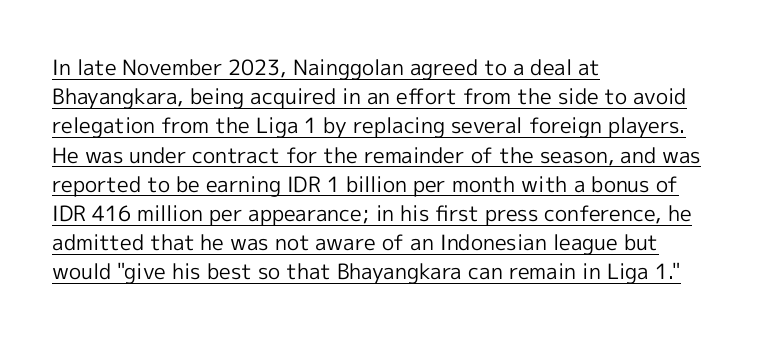
The image shows 21 px text type, upright; set left-aligned, normal line spacing (1.39x), normal letter spacing, underlined.
